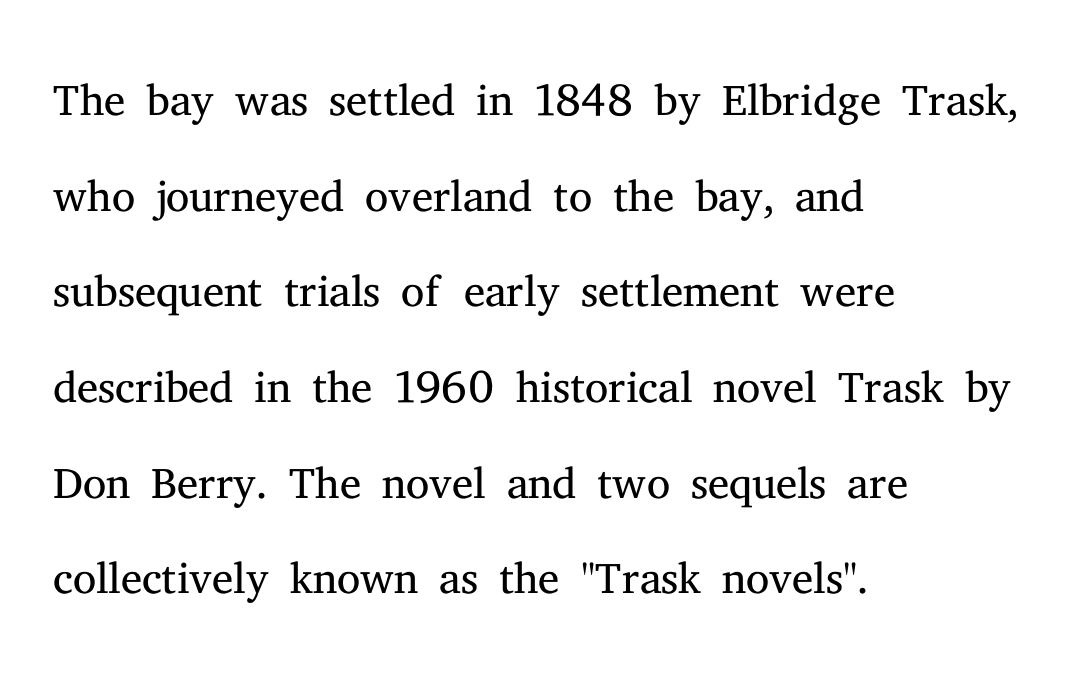
Leftover space on each line is placed entirely after the last word. Note: serifs present on the glyphs. Weight: regular or lighter. The vertical gap from one line to the next is medium.
